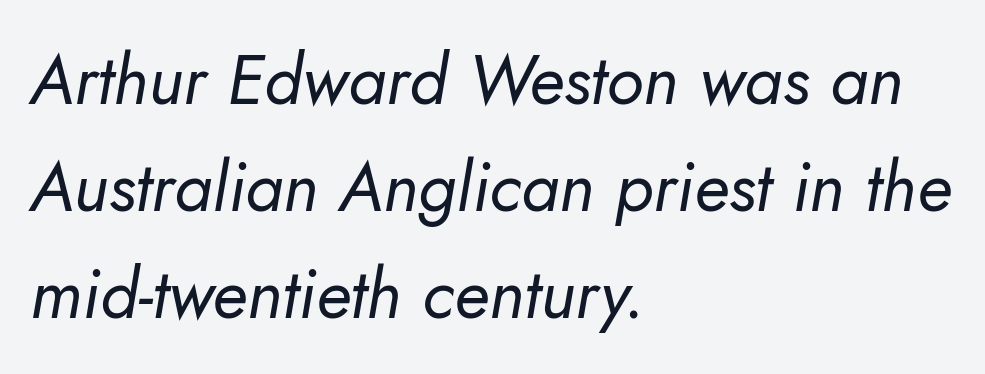
The image shows 69 px regular-weight type, italic (leaning right); set left-aligned, normal line spacing (1.55x), normal letter spacing, not underlined; low stroke contrast and a small x-height.
